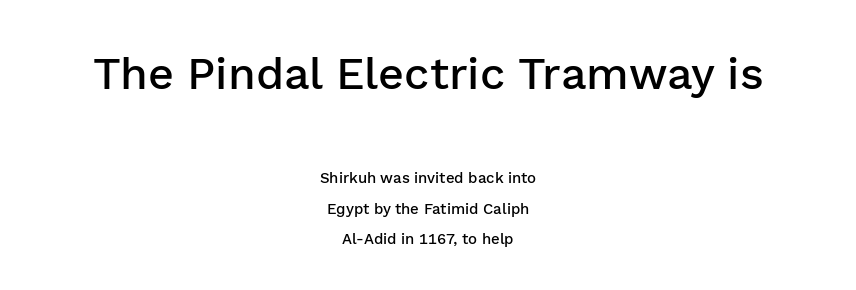
Observe the absence of serifs on each vertical stroke in this sample. Ascenders rise straight up at ninety degrees. The rag falls on both sides of this text block equally. The area under the type is left untouched.
